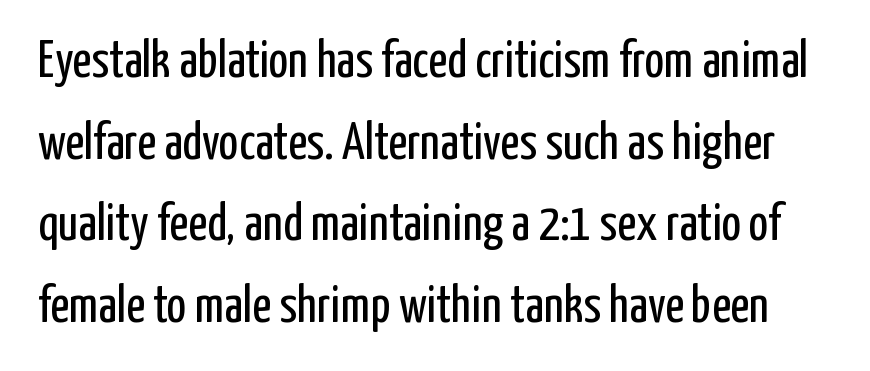
Weight class: somewhere from thin through regular. Beneath every word, the page is bare. Font category for this specimen: sans-serif. The face used here is proportionally spaced, like ordinary book or web type. These lines were composed using upright roman letters.
